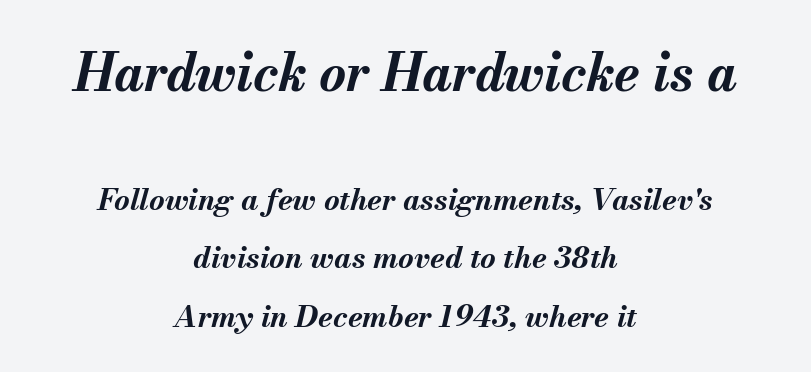
{"italic": "yes", "lean": "right", "slant_degrees": 13, "bold": "yes", "weight": "bold", "width": "normal", "stroke_contrast": "medium", "x_height": "small", "monospaced": "no", "underline": "no", "align": "center", "line_spacing": "loose", "line_spacing_ratio": 1.96, "letter_spacing": "normal", "letter_spacing_em": 0.0, "larger_block": "first", "size_ratio": 1.73, "glyph_px": 52}
